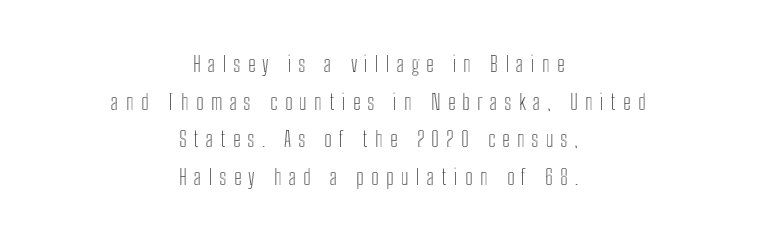
The image shows 21 px text type, upright; set centered, line spacing 1.79x, unusually wide letter spacing (+0.35 em), not underlined.
